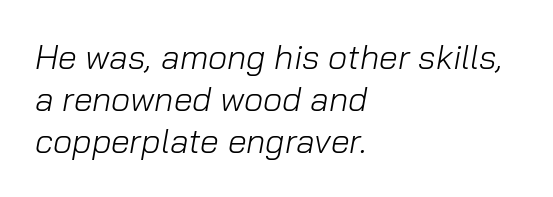
In terms of letterspacing, this is plain default setting. This is not heavy type; no bold has been used. Characters are canted at an angle relative to the baseline's perpendicular. Casual observation: everything's shoved over to the left.
